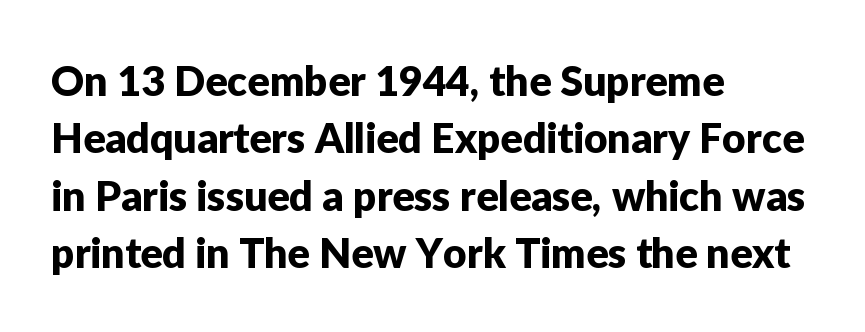
Each new line begins a customary step beneath the previous one. The rendering uses natural spacing where letterforms have individual widths. This sample uses a sans-serif face. These lines are set flush left with a ragged right edge.
